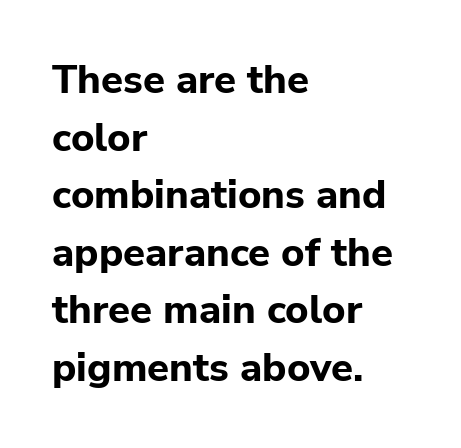
A typesetter would mark this as roman, not italic. Clear beneath every line of the passage. The rows are spaced the way most documents space them. Typeset ragged right — the left edge is the straight one. The line texture is even and compact thanks to regular tracking. Chunky letters — that's bold for sure.
